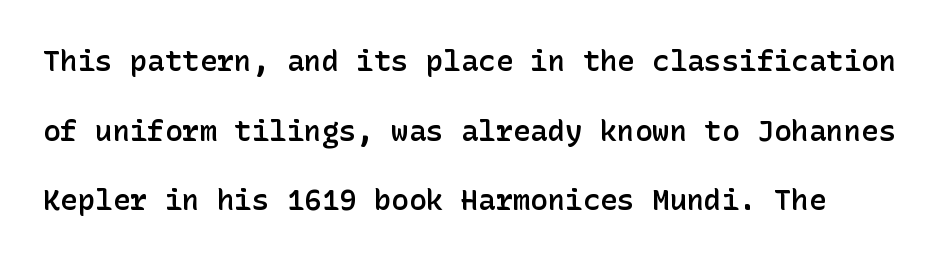
The image shows 29 px semibold sans-serif type, upright; set loose line spacing (2.4x), normal letter spacing, not underlined; low stroke contrast and a medium x-height.
